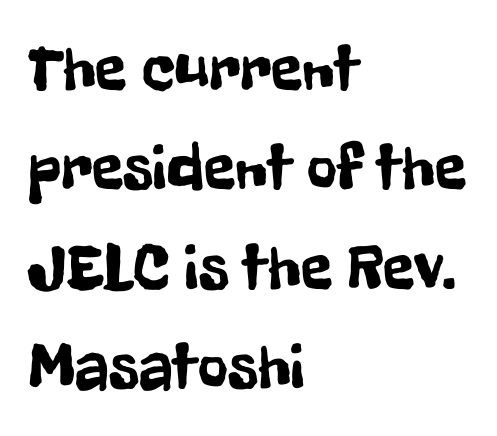
The image shows 65 px condensed sans-serif type, upright; set left-aligned, normal line spacing (1.53x), normal letter spacing, not underlined; low stroke contrast and a medium x-height.
